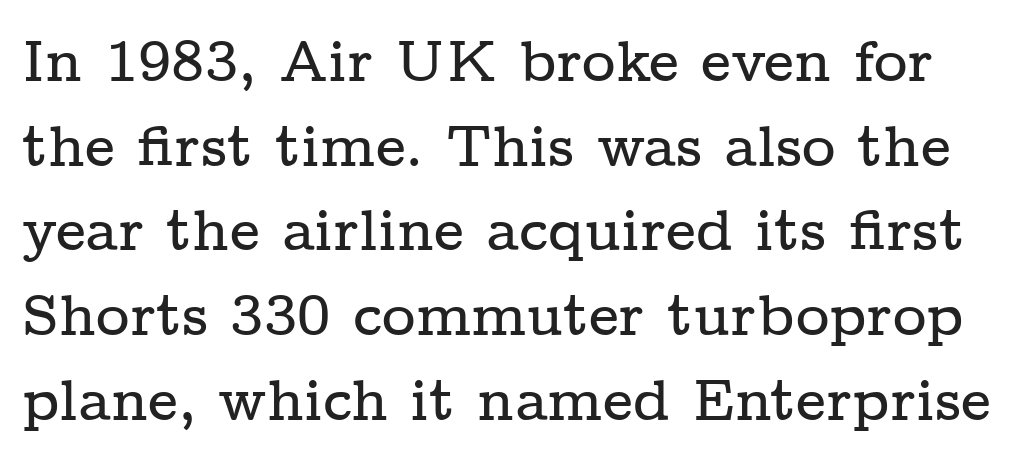
Varying glyph widths throughout — classic text-font behaviour. Ordinary non-slanted type is in use. Stroke terminals: seriffed. Regular leading. No word sits above an underline.
